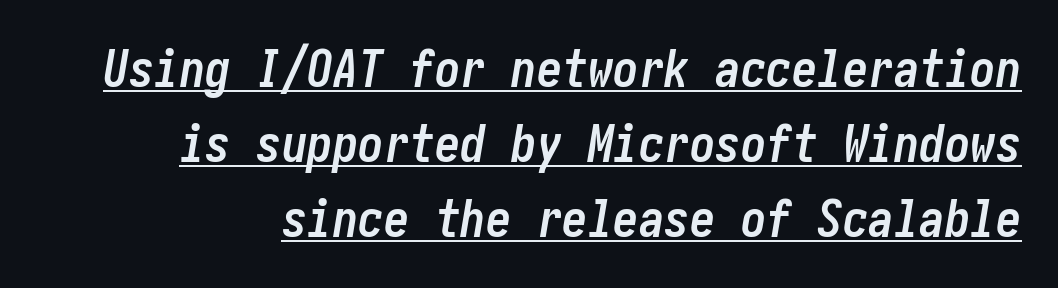
{"italic": "yes", "lean": "right", "slant_degrees": 10, "bold": "yes", "weight": "semibold", "width": "condensed", "stroke_contrast": "low", "x_height": "medium", "underline": "yes", "line_spacing": "normal", "line_spacing_ratio": 1.47, "letter_spacing": "normal", "letter_spacing_em": 0.0, "glyph_px": 51}
